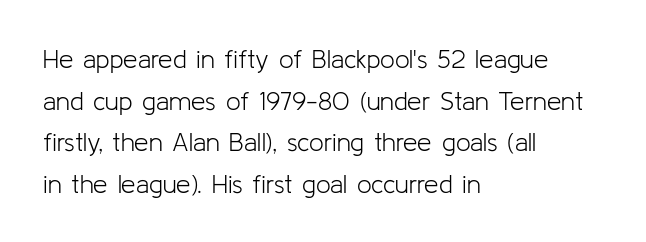
Rule under the text: the space is simply empty. One-word summary of the alignment: left. Stroke thickness stays within the range of a standard reading face or lighter. Rows of type keep a routine distance in the vertical direction. Ascenders rise straight up at ninety degrees. The tracking reads as untouched default to a designer's eye.
